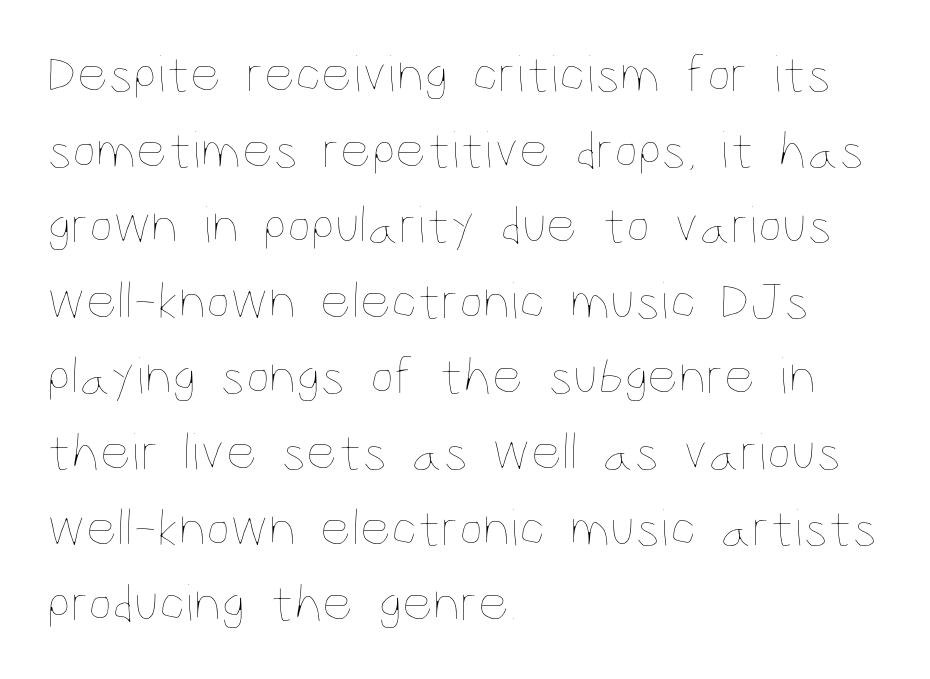
Q: Is the text bold? A: No.
Q: Is the text italic (slanted)? A: No, it is upright.
Q: Is the text underlined? A: No.
Q: How is the paragraph aligned? A: Left-aligned.
Q: Is the spacing between letters normal or unusually wide? A: Normal.
Q: Is the spacing between lines tight, normal or loose? A: Normal.
Q: Width (condensed, normal, or wide)? A: Condensed.
Q: Stroke contrast? A: Low.
Q: x-height? A: Large.
Q: Monospaced? A: No.
